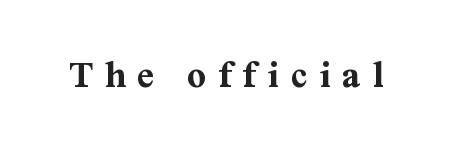
Q: Is the text bold? A: Yes.
Q: Is the text italic (slanted)? A: No, it is upright.
Q: Is the typeface a serif or a sans-serif typeface? A: Serif.
Q: Is the text underlined? A: No.
Q: Is the spacing between letters normal or unusually wide? A: Unusually wide.
Q: Width (condensed, normal, or wide)? A: Normal.
Q: Stroke contrast? A: Medium.
Q: x-height? A: Medium.
Q: Monospaced? A: No.
